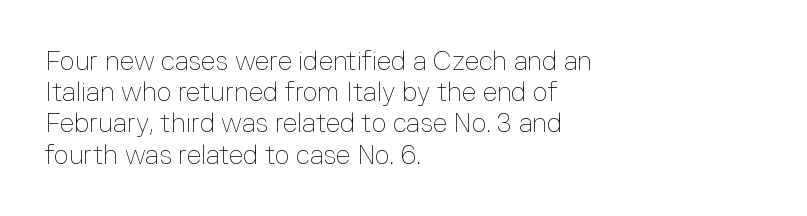
Q: Is the text bold? A: No.
Q: Is the text italic (slanted)? A: No, it is upright.
Q: Is the text underlined? A: No.
Q: How is the paragraph aligned? A: Left-aligned.
Q: Is the spacing between letters normal or unusually wide? A: Normal.
